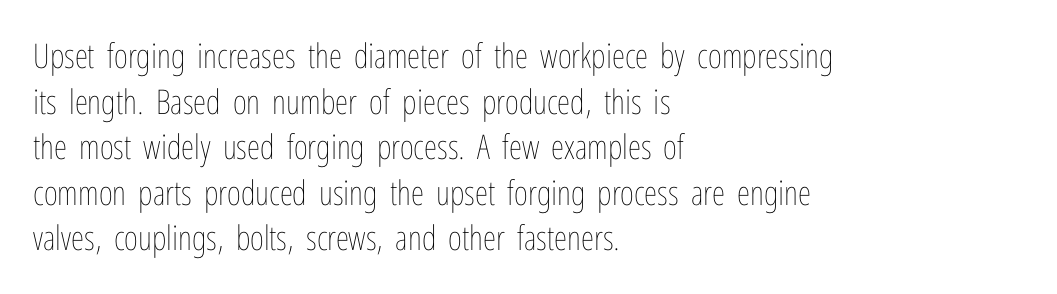
{"italic": "no", "bold": "no", "weight": "thin", "width": "condensed", "stroke_contrast": "low", "x_height": "medium", "monospaced": "no", "underline": "no", "align": "left", "line_spacing": "normal", "line_spacing_ratio": 1.34, "letter_spacing": "normal", "letter_spacing_em": 0.0, "glyph_px": 34}
